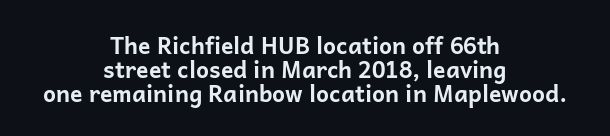
Q: Is the text bold? A: Yes.
Q: Is the text italic (slanted)? A: No, it is upright.
Q: Is the text underlined? A: No.
Q: How is the paragraph aligned? A: Centered.
Q: Is the spacing between letters normal or unusually wide? A: Normal.
Q: Is the spacing between lines tight, normal or loose? A: Tight.
